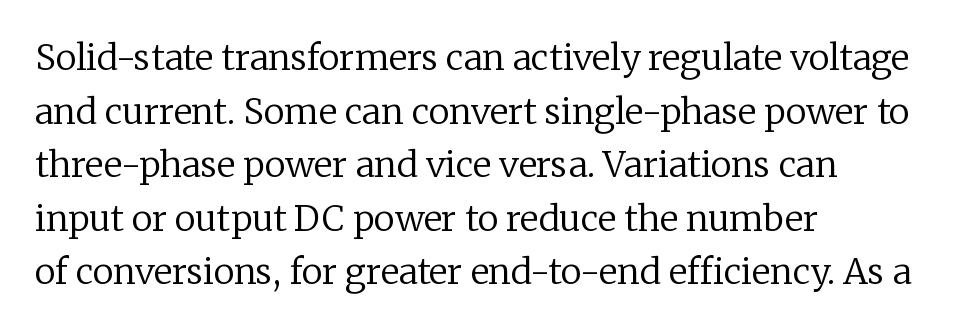
{"serif": "yes", "italic": "no", "bold": "no", "weight": "regular", "width": "normal", "stroke_contrast": "low", "x_height": "medium", "monospaced": "no", "underline": "no", "align": "left", "line_spacing": "normal", "line_spacing_ratio": 1.53, "letter_spacing": "normal", "letter_spacing_em": 0.0, "glyph_px": 35}
